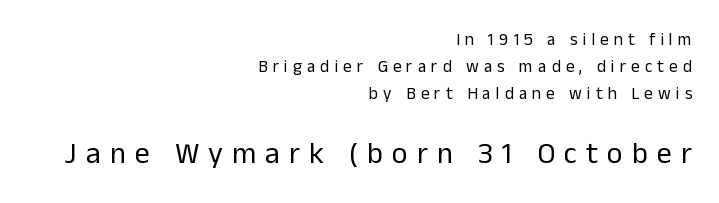
{"serif": "no", "italic": "no", "bold": "no", "weight": "regular", "width": "normal", "stroke_contrast": "low", "x_height": "medium", "monospaced": "no", "underline": "no", "align": "right", "line_spacing": "normal", "line_spacing_ratio": 1.58, "letter_spacing": "wide", "letter_spacing_em": 0.3, "larger_block": "second", "size_ratio": 1.76, "glyph_px": 30}
